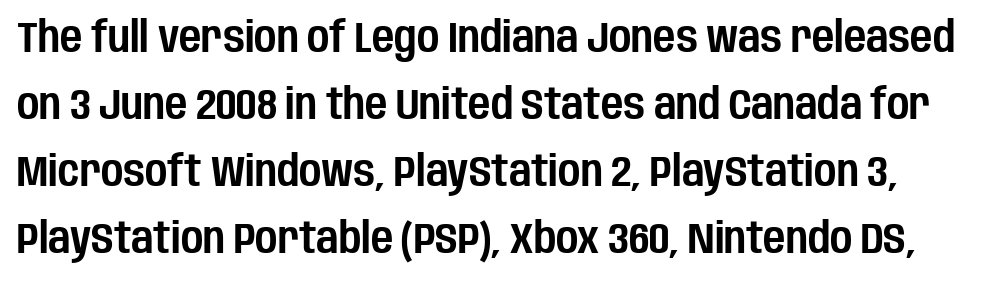
Typographically, this falls in the sans-serif category. The rendering uses natural spacing where letterforms have individual widths. Characters remain perfectly vertical along every line. No word sits above an underline.
